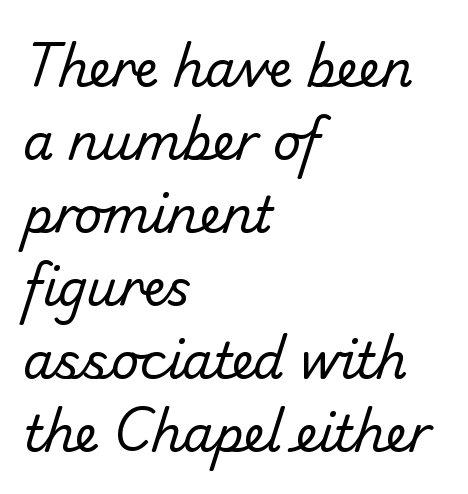
Q: Is the text bold? A: No.
Q: Is the typeface a serif or a sans-serif typeface? A: Sans-serif.
Q: Is the text underlined? A: No.
Q: How is the paragraph aligned? A: Left-aligned.
Q: Is the spacing between letters normal or unusually wide? A: Normal.
Q: Is the spacing between lines tight, normal or loose? A: Normal.
Q: Width (condensed, normal, or wide)? A: Normal.
Q: Stroke contrast? A: Low.
Q: x-height? A: Small.
Q: Monospaced? A: No.
